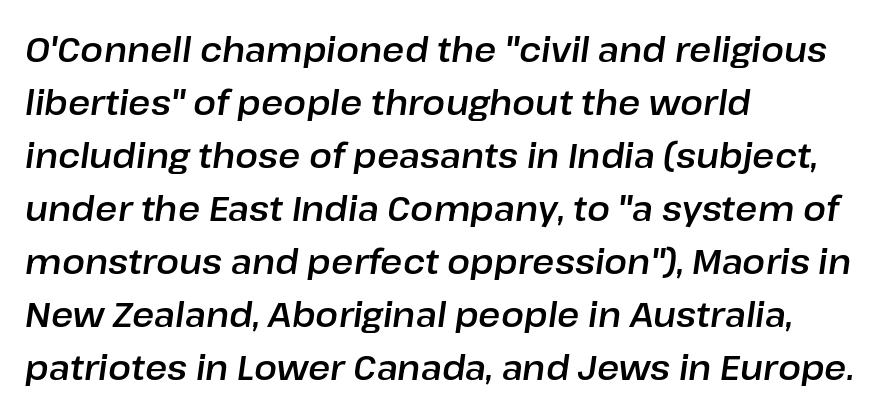
This sample uses an oblique cut, with every glyph tilted off the vertical. Is there much room between lines? A standard amount, neither cramped nor airy. Caption: standard tracking, unaltered. The rendering uses natural spacing where letterforms have individual widths. Alignment: flush left. The passage shown is not underscored anywhere.
